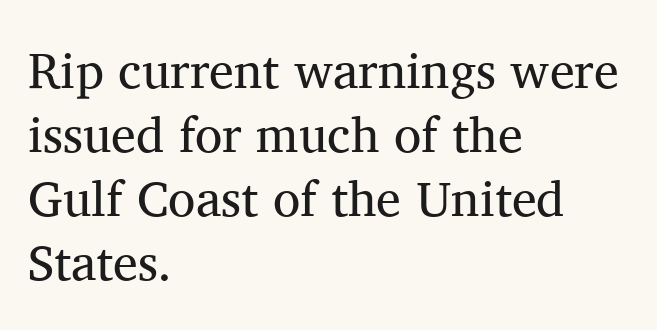
The image shows 50 px regular-weight serif type, upright; set left-aligned, normal line spacing (1.28x), normal letter spacing, not underlined; medium stroke contrast and a medium x-height.
